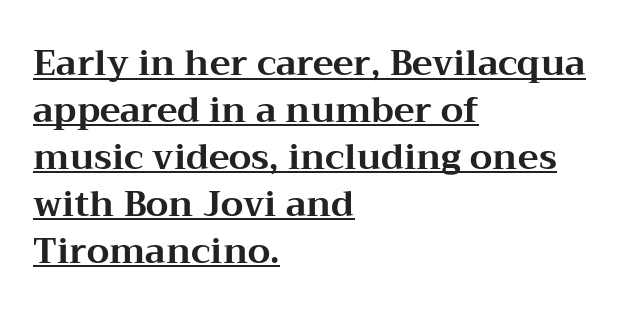
Q: Is the text bold? A: Yes.
Q: Is the text italic (slanted)? A: No, it is upright.
Q: Is the typeface a serif or a sans-serif typeface? A: Serif.
Q: Is the text underlined? A: Yes.
Q: How is the paragraph aligned? A: Left-aligned.
Q: Is the spacing between letters normal or unusually wide? A: Normal.
Q: Is the spacing between lines tight, normal or loose? A: Normal.
Q: Width (condensed, normal, or wide)? A: Wide.
Q: Stroke contrast? A: Medium.
Q: x-height? A: Medium.
Q: Monospaced? A: No.
